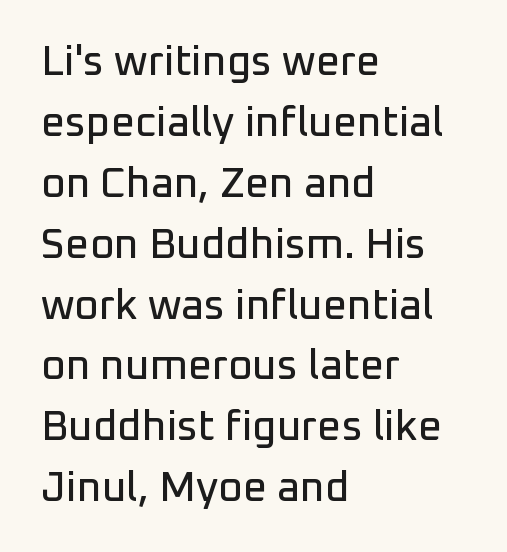
The image shows 42 px sans-serif type, upright; set left-aligned, normal line spacing (1.45x), normal letter spacing, not underlined; low stroke contrast and a medium x-height.
